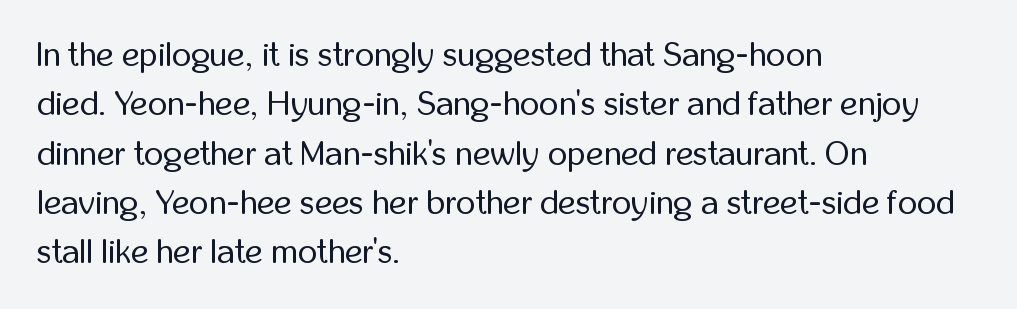
The image shows 34 px regular-weight, condensed sans-serif type, upright; set left-aligned, normal line spacing (1.45x), normal letter spacing, not underlined; low stroke contrast and a medium x-height.
